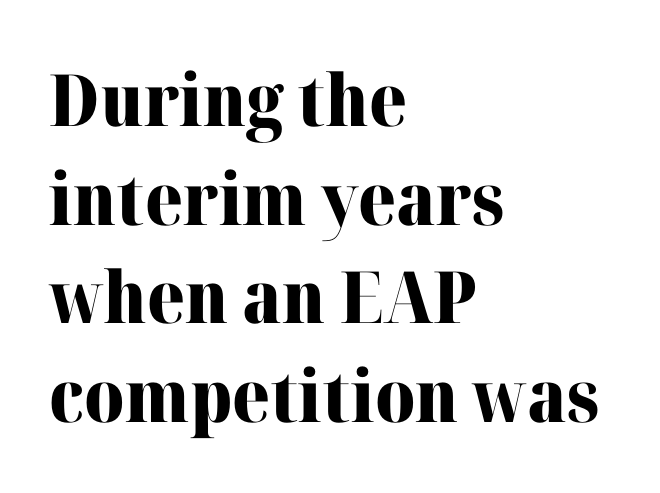
Q: Is the text bold? A: Yes.
Q: Is the text italic (slanted)? A: No, it is upright.
Q: Is the typeface a serif or a sans-serif typeface? A: Serif.
Q: Is the text underlined? A: No.
Q: How is the paragraph aligned? A: Left-aligned.
Q: Is the spacing between letters normal or unusually wide? A: Normal.
Q: Is the spacing between lines tight, normal or loose? A: Normal.
Q: Width (condensed, normal, or wide)? A: Normal.
Q: Stroke contrast? A: High.
Q: x-height? A: Medium.
Q: Monospaced? A: No.
